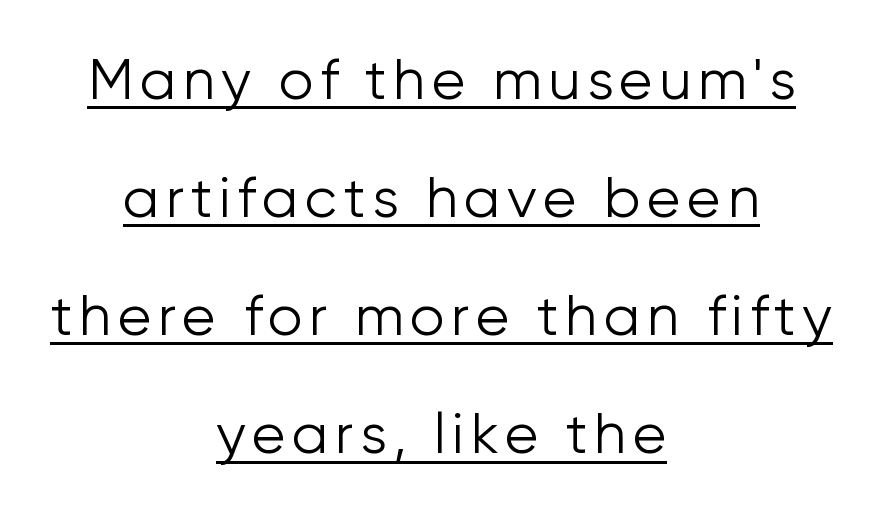
The image shows 56 px light sans-serif type, upright; set centered, loose line spacing (2.11x), underlined; low stroke contrast and a medium x-height.
